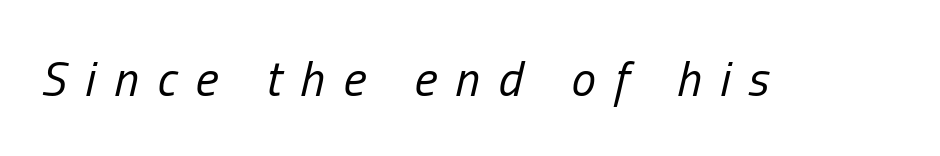
The image shows 49 px regular-weight, condensed type, italic (leaning right); set unusually wide letter spacing (+0.38 em), not underlined; low stroke contrast and a medium x-height.
